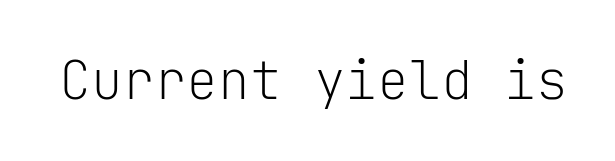
{"serif": "no", "italic": "no", "bold": "no", "weight": "light", "width": "normal", "stroke_contrast": "low", "x_height": "medium", "monospaced": "yes", "underline": "no", "letter_spacing": "normal", "letter_spacing_em": 0.0, "glyph_px": 53}
